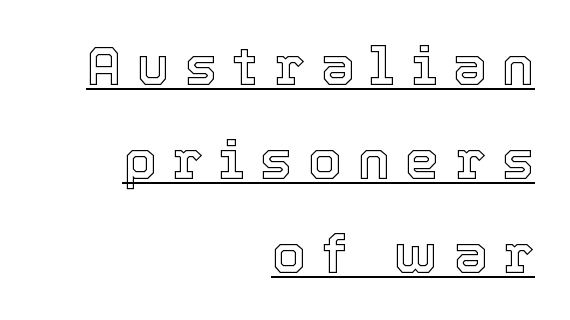
Q: Is the text italic (slanted)? A: No, it is upright.
Q: Is the text underlined? A: Yes.
Q: How is the paragraph aligned? A: Right-aligned.
Q: Is the spacing between letters normal or unusually wide? A: Unusually wide.
Q: Width (condensed, normal, or wide)? A: Normal.
Q: x-height? A: Medium.
Q: Monospaced? A: No.
